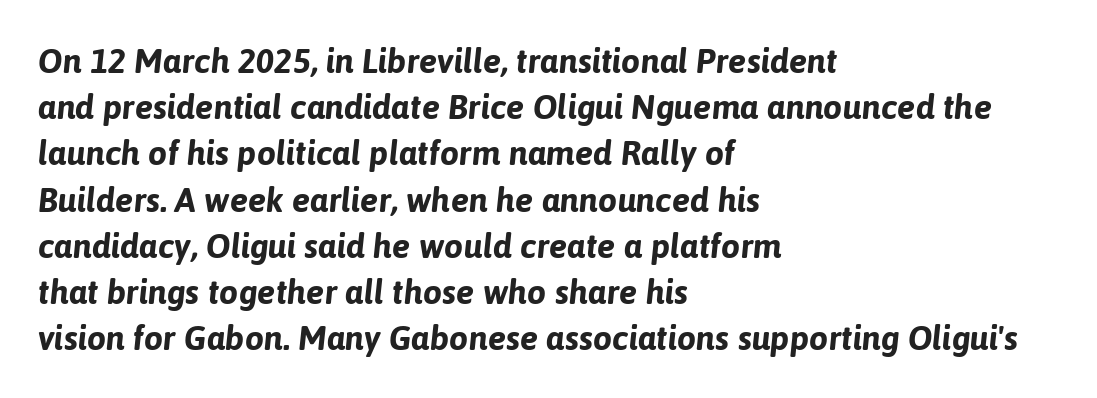
The image shows 34 px bold type, italic (leaning right); set left-aligned, normal line spacing (1.36x), normal letter spacing, not underlined; low stroke contrast and a medium x-height.
